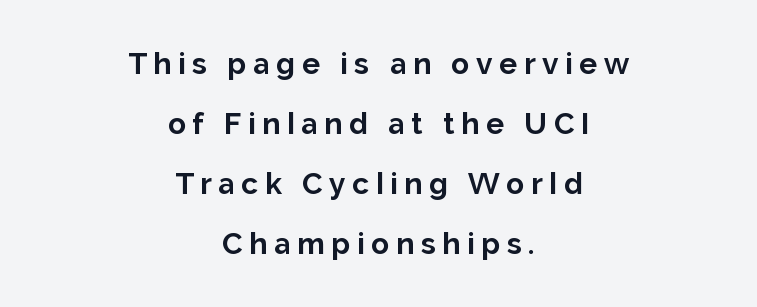
Has an underline been added? It has not. Do the characters align in a grid? No, the font is proportional. You can tell from the bare stems that sans-serif type was used. When letters stand straight like this, we call the style roman or upright. Substantial extra tracking has been applied to these lines.
